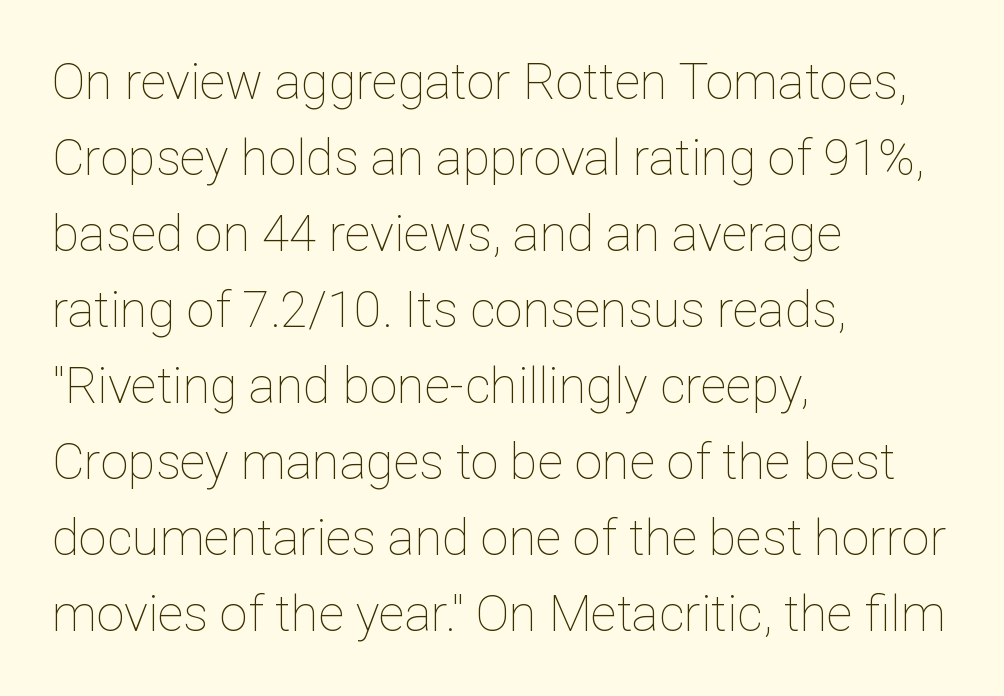
{"italic": "no", "bold": "no", "weight": "thin", "width": "normal", "stroke_contrast": "low", "x_height": "medium", "monospaced": "no", "underline": "no", "align": "left", "line_spacing": "normal", "line_spacing_ratio": 1.52, "letter_spacing": "normal", "letter_spacing_em": 0.0, "glyph_px": 50}
